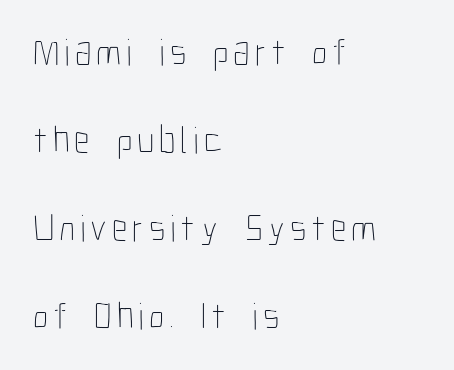
Q: Is the text bold? A: No.
Q: Is the text italic (slanted)? A: No, it is upright.
Q: Is the text underlined? A: No.
Q: How is the paragraph aligned? A: Left-aligned.
Q: Is the spacing between lines tight, normal or loose? A: Loose.
Q: Width (condensed, normal, or wide)? A: Condensed.
Q: Stroke contrast? A: Low.
Q: x-height? A: Medium.
Q: Monospaced? A: No.
